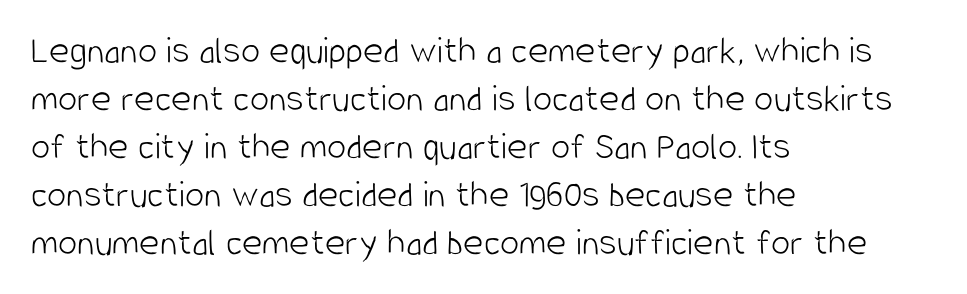
The image shows 39 px light, condensed sans-serif type, upright; set left-aligned, line spacing 1.23x, normal letter spacing, not underlined; low stroke contrast and a large x-height.
